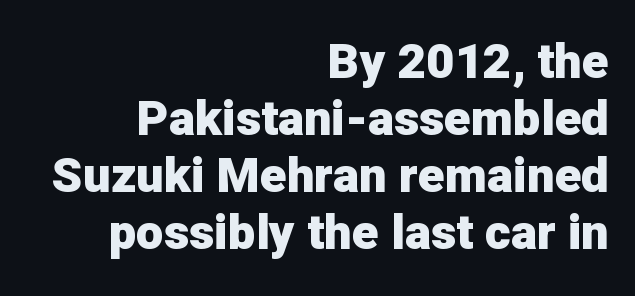
The image shows 49 px heavy sans-serif type, upright; set right-aligned, line spacing 1.16x, normal letter spacing, not underlined; low stroke contrast and a medium x-height.
